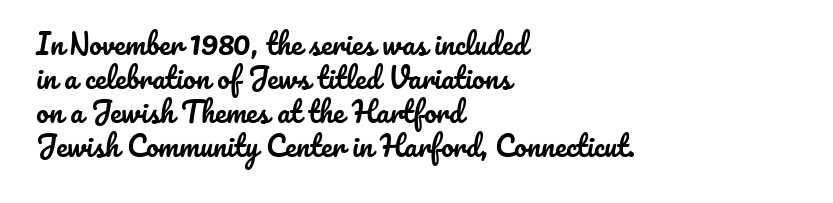
{"width": "normal", "stroke_contrast": "low", "x_height": "small", "monospaced": "no", "underline": "no", "align": "left", "line_spacing_ratio": 1.21, "letter_spacing": "normal", "letter_spacing_em": 0.0, "glyph_px": 28}
